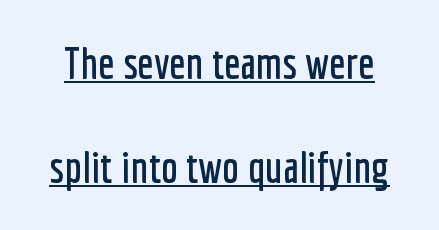
The image shows 43 px condensed sans-serif type, upright; set loose line spacing (2.41x), normal letter spacing, underlined; low stroke contrast and a medium x-height.
